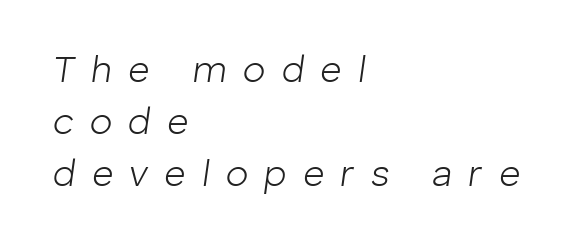
{"italic": "yes", "lean": "right", "slant_degrees": 8, "bold": "no", "weight": "light", "width": "normal", "stroke_contrast": "low", "x_height": "medium", "monospaced": "no", "underline": "no", "align": "left", "line_spacing": "normal", "line_spacing_ratio": 1.41, "letter_spacing": "wide", "letter_spacing_em": 0.44, "glyph_px": 37}
